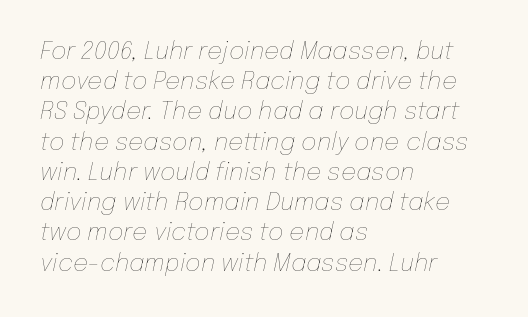
The image shows 24 px text type, italic (leaning right); set left-aligned, normal line spacing (1.26x), normal letter spacing, not underlined.
